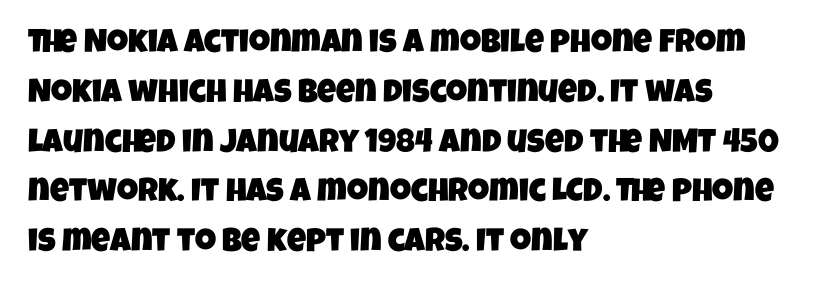
Words float on clear page, feet unadorned. Glyph-to-glyph distance matches everyday printed text. The face used here is proportionally spaced, like ordinary book or web type. The paragraph shown leans on its left margin. Font category for this specimen: sans-serif.
